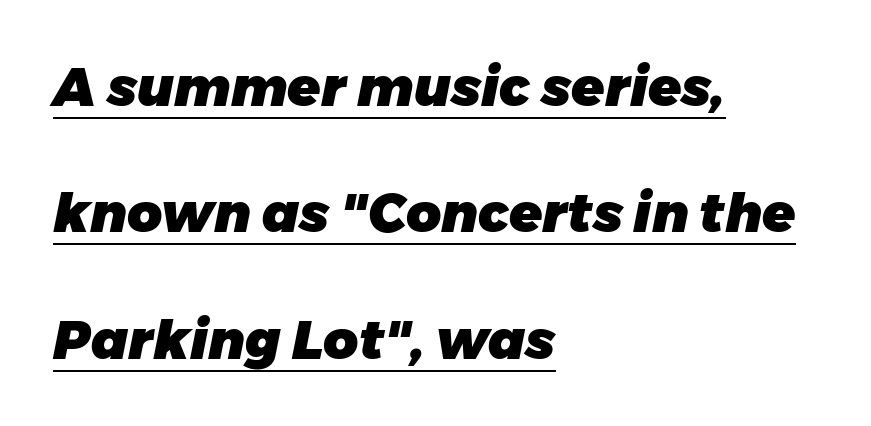
Q: Is the text bold? A: Yes.
Q: Is the text italic (slanted)? A: Yes, it leans right by about 11 degrees.
Q: Is the text underlined? A: Yes.
Q: How is the paragraph aligned? A: Left-aligned.
Q: Is the spacing between letters normal or unusually wide? A: Normal.
Q: Is the spacing between lines tight, normal or loose? A: Loose.
Q: Width (condensed, normal, or wide)? A: Normal.
Q: Stroke contrast? A: Low.
Q: x-height? A: Medium.
Q: Monospaced? A: No.
